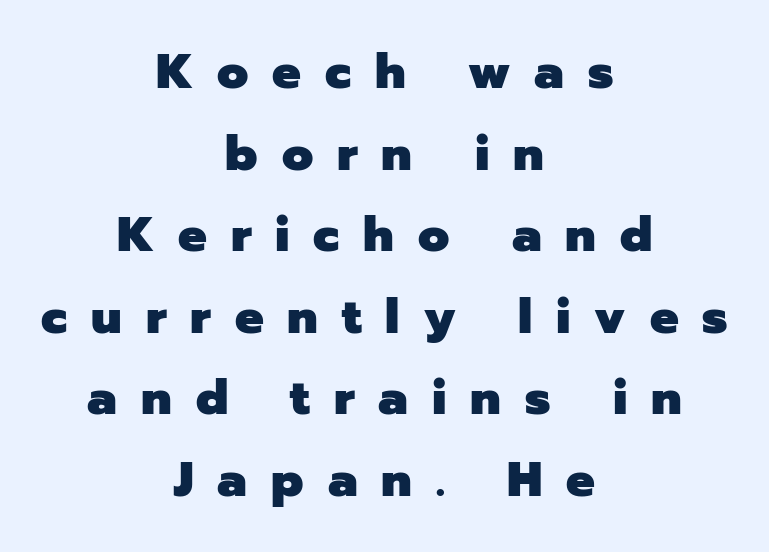
Q: Is the text bold? A: Yes.
Q: Is the text italic (slanted)? A: No, it is upright.
Q: Is the typeface a serif or a sans-serif typeface? A: Sans-serif.
Q: Is the text underlined? A: No.
Q: How is the paragraph aligned? A: Centered.
Q: Is the spacing between letters normal or unusually wide? A: Unusually wide.
Q: Is the spacing between lines tight, normal or loose? A: Normal.
Q: Width (condensed, normal, or wide)? A: Normal.
Q: Stroke contrast? A: Low.
Q: x-height? A: Medium.
Q: Monospaced? A: No.
